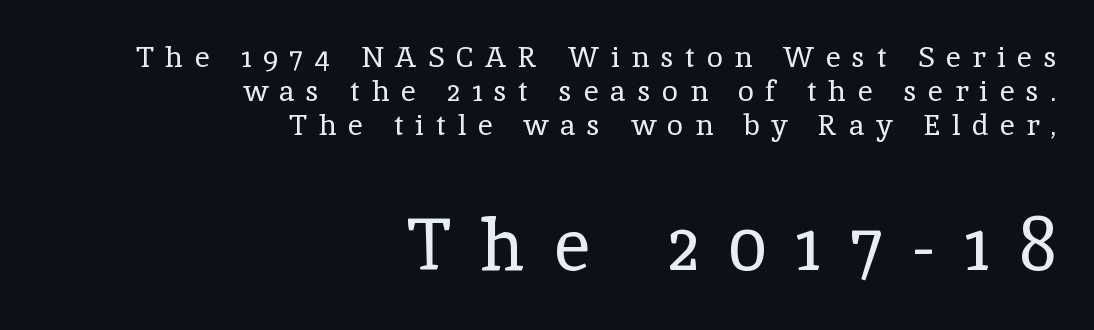
The image shows 72 px regular-weight serif type, upright; set right-aligned, line spacing 1.18x, unusually wide letter spacing (+0.4 em), not underlined; the second (bottom) block is 2.48x larger; a medium x-height.
